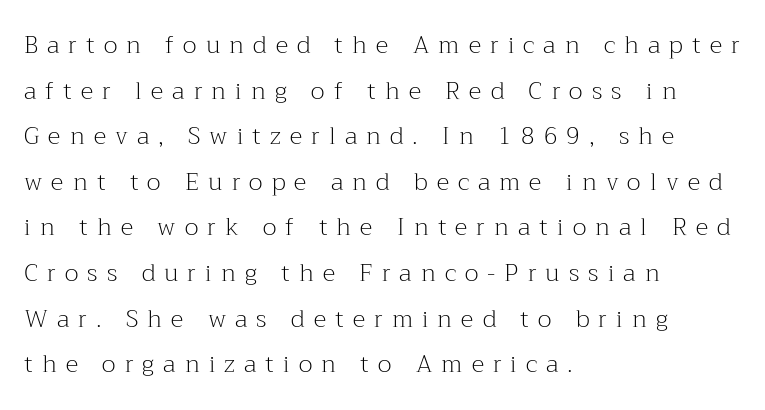
The tracking reads as deliberately expanded to a designer's eye. Descenders are the only things crossing below the line. The lettering holds an erect, upright posture throughout. Notice the wide empty band between every row — that's loose leading.
